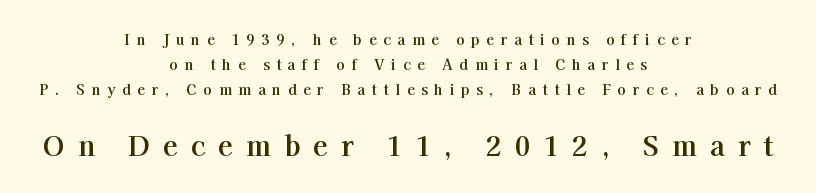
The image shows 27 px bold type, upright; set centered, line spacing 1.78x, unusually wide letter spacing (+0.48 em), not underlined; the second (bottom) block is 1.93x larger.
